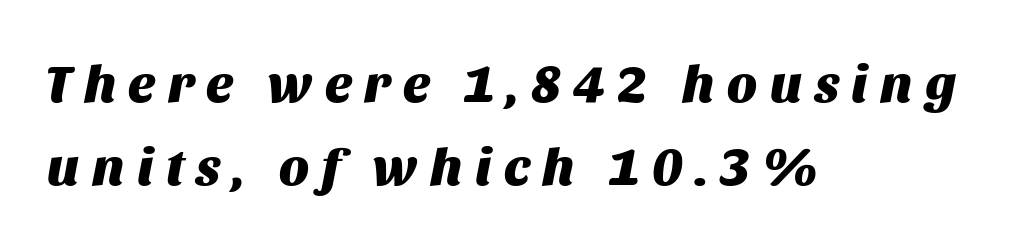
The image shows 53 px heavy type, italic (leaning right); set left-aligned, normal line spacing (1.57x), unusually wide letter spacing (+0.24 em), not underlined; medium stroke contrast and a large x-height.
